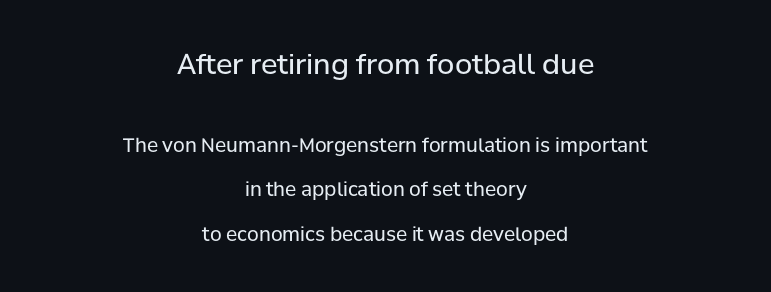
{"serif": "no", "italic": "no", "bold": "no", "weight": "regular", "width": "normal", "stroke_contrast": "low", "x_height": "medium", "monospaced": "no", "underline": "no", "align": "center", "line_spacing": "loose", "line_spacing_ratio": 2.32, "letter_spacing": "normal", "letter_spacing_em": 0.0, "larger_block": "first", "size_ratio": 1.47, "glyph_px": 28}
